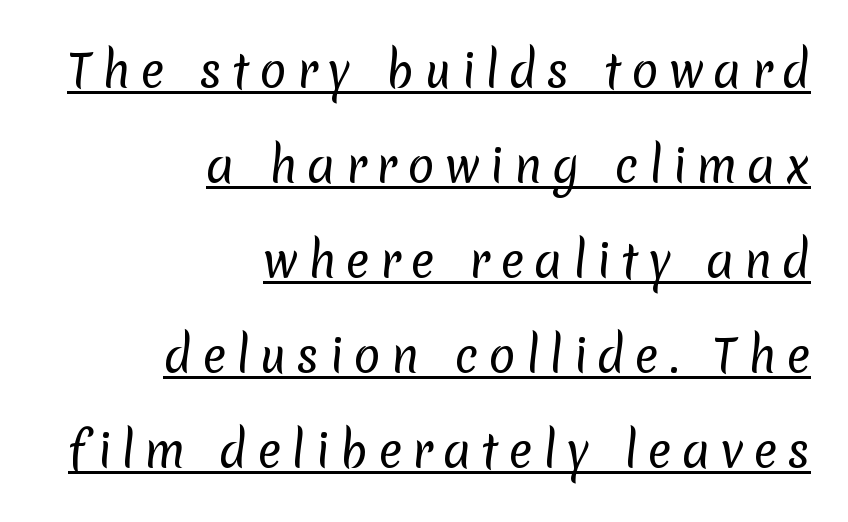
{"serif": "no", "bold": "no", "weight": "regular", "width": "normal", "stroke_contrast": "low", "x_height": "medium", "monospaced": "no", "underline": "yes", "align": "right", "line_spacing": "loose", "line_spacing_ratio": 2.11, "letter_spacing": "wide", "letter_spacing_em": 0.22, "glyph_px": 45}
